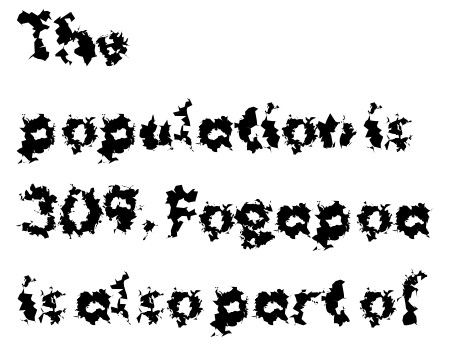
The image shows 56 px bold sans-serif type, upright; set left-aligned, normal line spacing (1.55x), normal letter spacing, not underlined; medium stroke contrast and a medium x-height.
